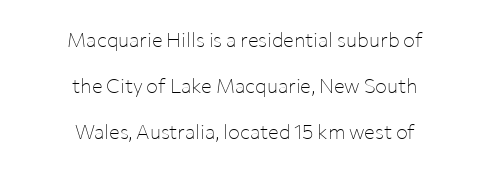
The image shows 20 px text type, upright; set centered, loose line spacing (2.31x), normal letter spacing, not underlined.
